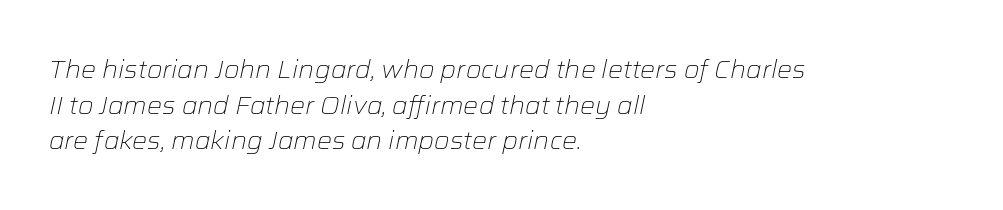
Q: Is the text bold? A: No.
Q: Is the text italic (slanted)? A: Yes, it leans right by about 12 degrees.
Q: Is the text underlined? A: No.
Q: How is the paragraph aligned? A: Left-aligned.
Q: Is the spacing between letters normal or unusually wide? A: Normal.
Q: Is the spacing between lines tight, normal or loose? A: Normal.
